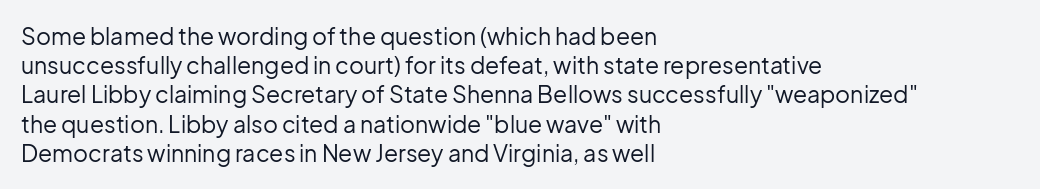
The image shows 23 px text type, upright; set left-aligned, normal line spacing (1.27x), normal letter spacing, not underlined.
